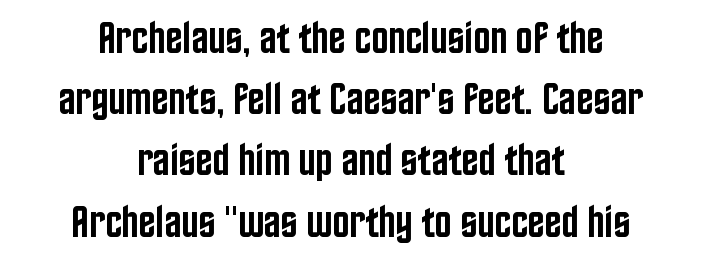
Q: Is the text bold? A: Semi-bold.
Q: Is the text italic (slanted)? A: No, it is upright.
Q: Is the typeface a serif or a sans-serif typeface? A: Sans-serif.
Q: Is the text underlined? A: No.
Q: How is the paragraph aligned? A: Centered.
Q: Is the spacing between letters normal or unusually wide? A: Normal.
Q: Is the spacing between lines tight, normal or loose? A: Normal.
Q: Width (condensed, normal, or wide)? A: Condensed.
Q: Stroke contrast? A: Low.
Q: x-height? A: Large.
Q: Monospaced? A: No.
